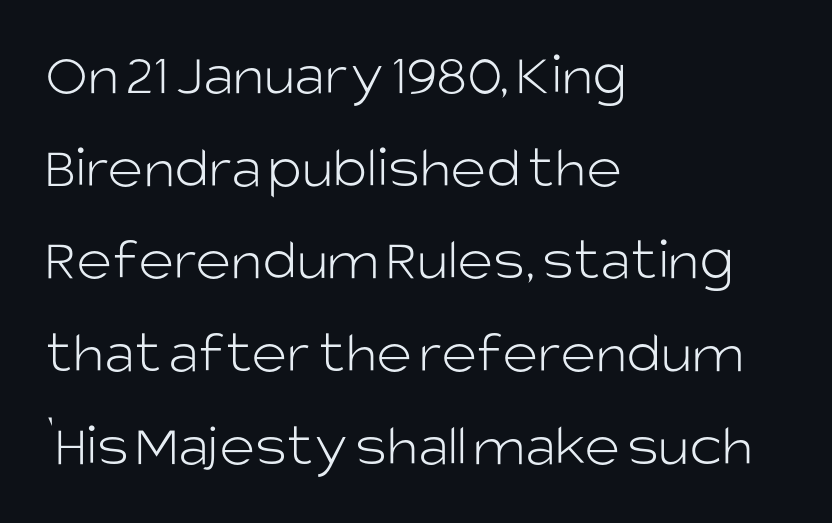
The image shows 61 px light sans-serif type, upright; set left-aligned, normal line spacing (1.52x), normal letter spacing, not underlined; low stroke contrast and a large x-height.
